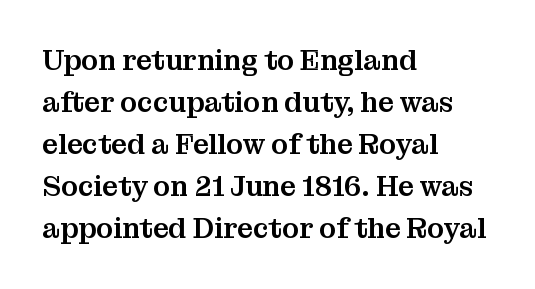
Leftover space on each line is placed entirely after the last word. Observe the ordinary spacing: letters are neighbours, not strangers. The rendering uses natural spacing where letterforms have individual widths. The specimen omits any rule beneath the text block's lines.
